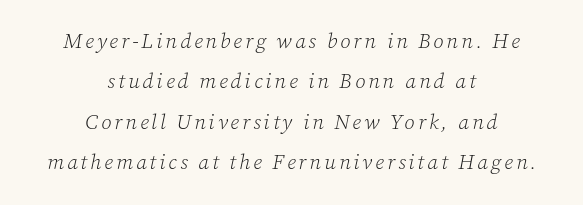
The image shows 21 px text type, italic (leaning right); set centered, loose line spacing (1.92x), not underlined.
